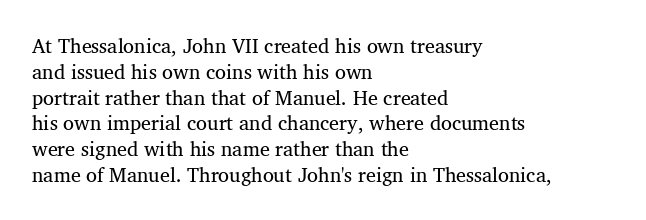
{"italic": "no", "bold": "no", "underline": "no", "align": "left", "line_spacing": "normal", "line_spacing_ratio": 1.29, "letter_spacing": "normal", "letter_spacing_em": 0.0, "glyph_px": 20}
